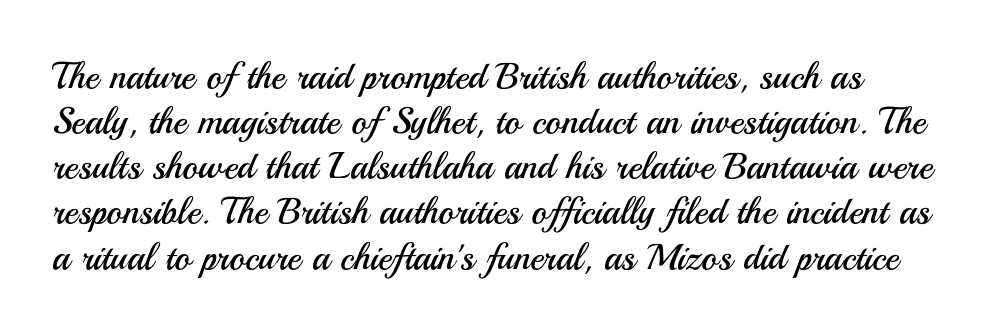
Q: Is the text bold? A: No.
Q: Is the text italic (slanted)? A: Yes.
Q: Is the typeface a serif or a sans-serif typeface? A: Sans-serif.
Q: Is the text underlined? A: No.
Q: How is the paragraph aligned? A: Left-aligned.
Q: Is the spacing between letters normal or unusually wide? A: Normal.
Q: Width (condensed, normal, or wide)? A: Normal.
Q: Stroke contrast? A: Medium.
Q: x-height? A: Small.
Q: Monospaced? A: No.
